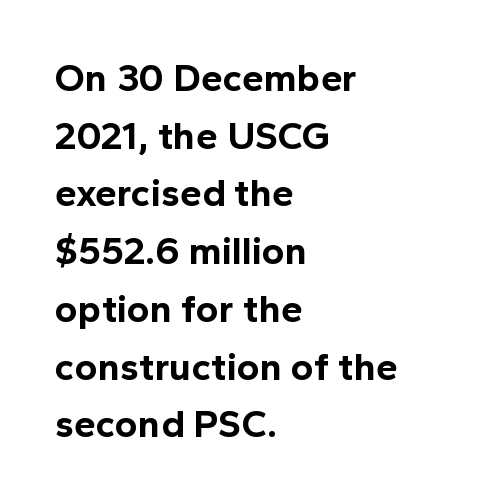
Horizontally, the lines are justified to the leading edge only. The passage shown is typeset with a sans-serif family. The typesetting leans heavy: a genuine bold. Horizontal bands of white between lines are of average thickness.
